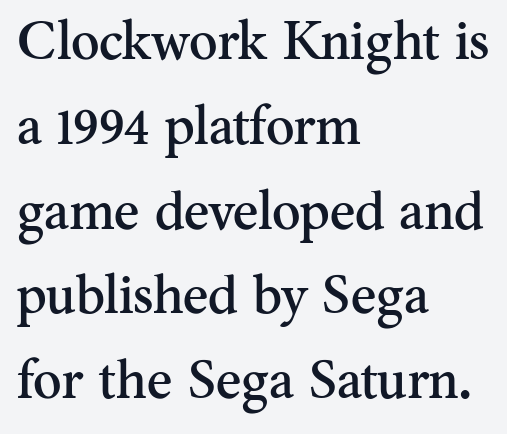
Q: Is the text italic (slanted)? A: No, it is upright.
Q: Is the typeface a serif or a sans-serif typeface? A: Serif.
Q: Is the text underlined? A: No.
Q: How is the paragraph aligned? A: Left-aligned.
Q: Is the spacing between letters normal or unusually wide? A: Normal.
Q: Is the spacing between lines tight, normal or loose? A: Normal.
Q: Width (condensed, normal, or wide)? A: Normal.
Q: Stroke contrast? A: Medium.
Q: x-height? A: Small.
Q: Monospaced? A: No.
